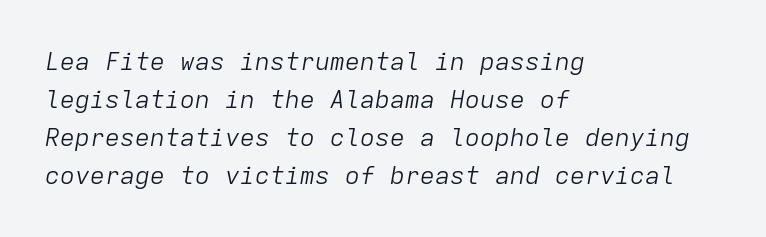
The image shows 25 px text type, italic (leaning right); set left-aligned, normal line spacing (1.52x), normal letter spacing, not underlined.
